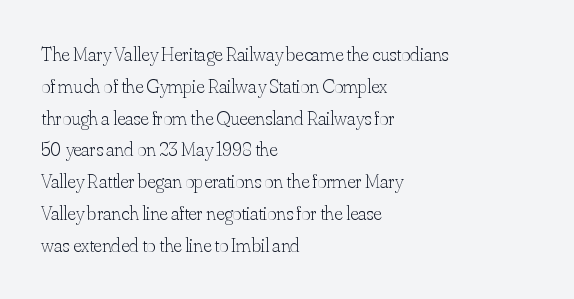
{"italic": "no", "bold": "no", "underline": "no", "align": "left", "line_spacing": "normal", "line_spacing_ratio": 1.59, "letter_spacing": "normal", "letter_spacing_em": 0.0, "glyph_px": 20}
